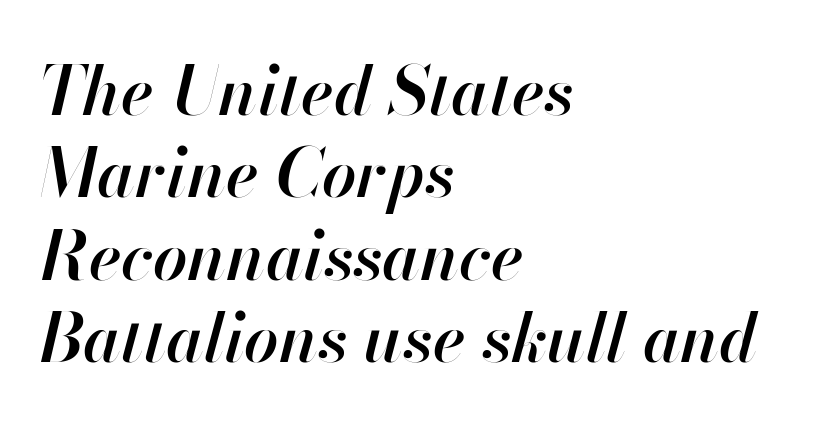
Q: Is the text bold? A: Semi-bold.
Q: Is the text italic (slanted)? A: Yes, it leans right by about 13 degrees.
Q: Is the text underlined? A: No.
Q: How is the paragraph aligned? A: Left-aligned.
Q: Is the spacing between letters normal or unusually wide? A: Normal.
Q: Width (condensed, normal, or wide)? A: Normal.
Q: Stroke contrast? A: High.
Q: x-height? A: Small.
Q: Monospaced? A: No.
